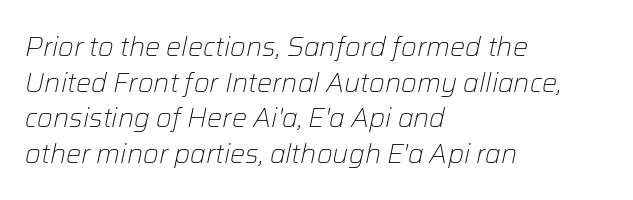
{"italic": "yes", "lean": "right", "slant_degrees": 12, "bold": "no", "underline": "no", "align": "left", "line_spacing": "normal", "line_spacing_ratio": 1.32, "letter_spacing": "normal", "letter_spacing_em": 0.0, "glyph_px": 27}
